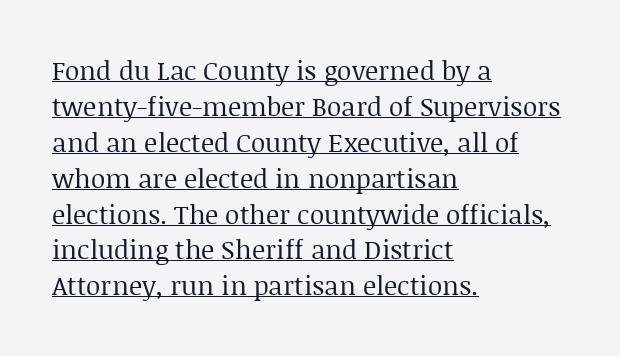
The image shows 26 px text type, upright; set left-aligned, normal line spacing (1.38x), normal letter spacing, underlined.
